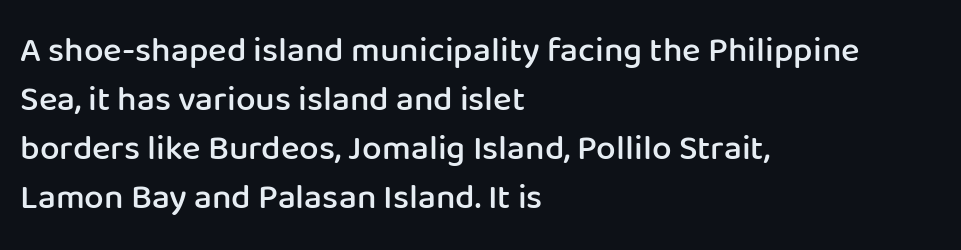
A sans-serif font was chosen for this passage. It's the straight-up-and-down kind of type. Each line starts at the same left margin while the right side varies. Each row of text sits above clean, open space. Compared with typical body copy, the letter spacing here is the same. Looks like regular typesetting: each glyph gets only the width it needs.
